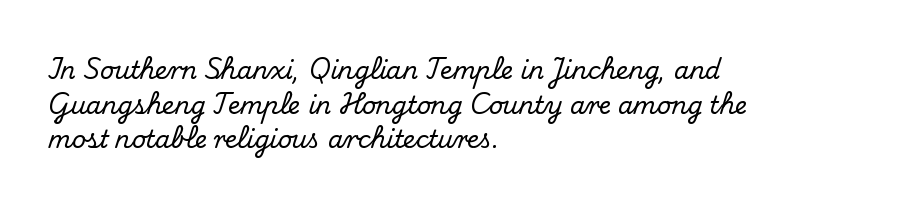
{"underline": "no", "align": "left", "line_spacing": "normal", "line_spacing_ratio": 1.44, "letter_spacing": "normal", "letter_spacing_em": 0.0, "glyph_px": 24}
